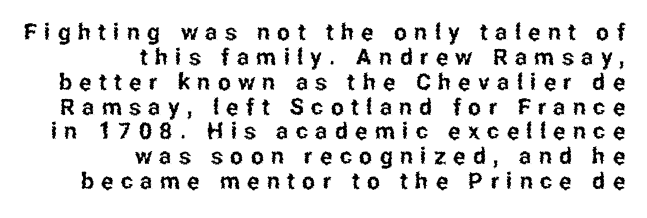
Substantial extra tracking has been applied to these lines. Any mark beneath the type? The region is blank. The ragged edge is on the left, which tells us the setting is flush right. Each new line begins almost immediately beneath the previous one. These lines were composed using upright roman letters.
